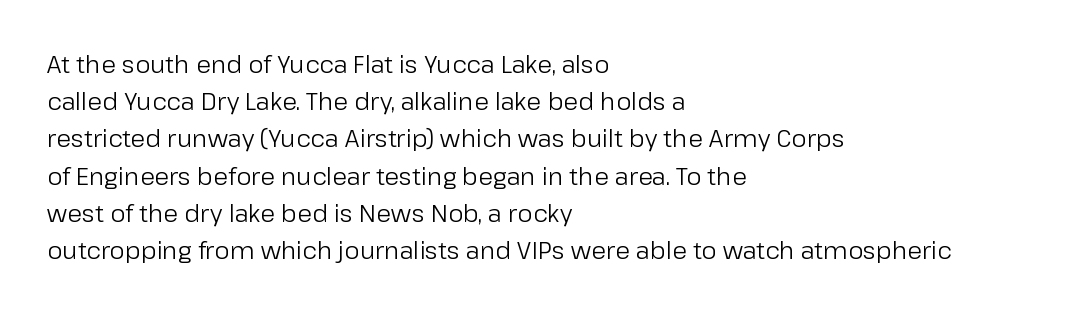
The image shows 24 px text type, upright; set left-aligned, normal line spacing (1.55x), normal letter spacing, not underlined.
